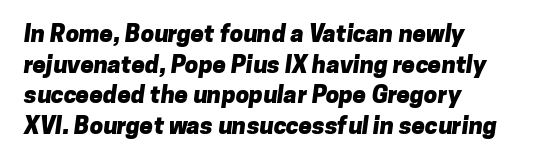
The image shows 24 px bold type; set left-aligned, normal line spacing (1.28x), normal letter spacing, not underlined.
